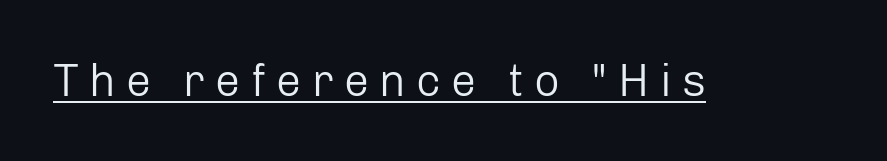
{"serif": "no", "italic": "no", "bold": "no", "weight": "regular", "width": "normal", "stroke_contrast": "low", "x_height": "medium", "monospaced": "no", "underline": "yes", "letter_spacing": "wide", "letter_spacing_em": 0.23, "glyph_px": 45}
